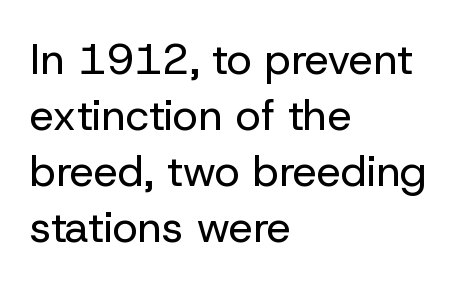
{"serif": "no", "italic": "no", "bold": "no", "weight": "regular", "width": "normal", "stroke_contrast": "low", "x_height": "medium", "monospaced": "no", "underline": "no", "align": "left", "line_spacing": "normal", "line_spacing_ratio": 1.3, "letter_spacing": "normal", "letter_spacing_em": 0.0, "glyph_px": 43}
